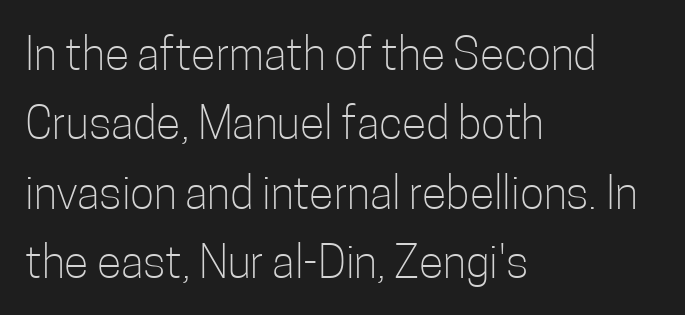
{"serif": "no", "italic": "no", "bold": "no", "weight": "light", "width": "condensed", "stroke_contrast": "low", "x_height": "medium", "monospaced": "no", "underline": "no", "align": "left", "line_spacing": "normal", "line_spacing_ratio": 1.54, "letter_spacing": "normal", "letter_spacing_em": 0.0, "glyph_px": 45}
